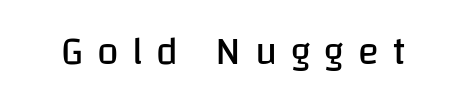
{"serif": "no", "italic": "no", "bold": "no", "weight": "regular", "width": "normal", "stroke_contrast": "low", "x_height": "large", "monospaced": "no", "underline": "no", "letter_spacing": "wide", "letter_spacing_em": 0.35, "glyph_px": 39}
